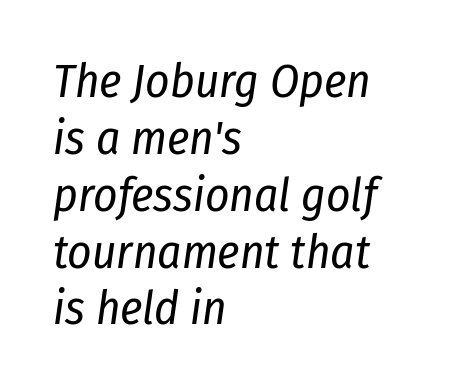
Q: Is the text bold? A: No.
Q: Is the text italic (slanted)? A: Yes, it leans right by about 8 degrees.
Q: Is the text underlined? A: No.
Q: How is the paragraph aligned? A: Left-aligned.
Q: Is the spacing between letters normal or unusually wide? A: Normal.
Q: Width (condensed, normal, or wide)? A: Condensed.
Q: Stroke contrast? A: Low.
Q: x-height? A: Medium.
Q: Monospaced? A: No.
